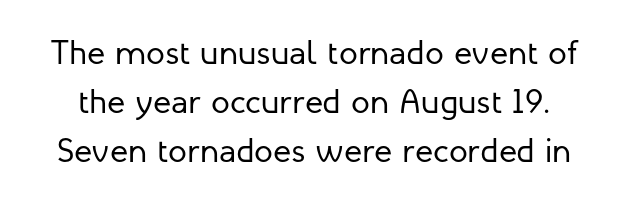
The image shows 34 px regular-weight sans-serif type, upright; set normal line spacing (1.44x), normal letter spacing, not underlined; low stroke contrast and a medium x-height.
